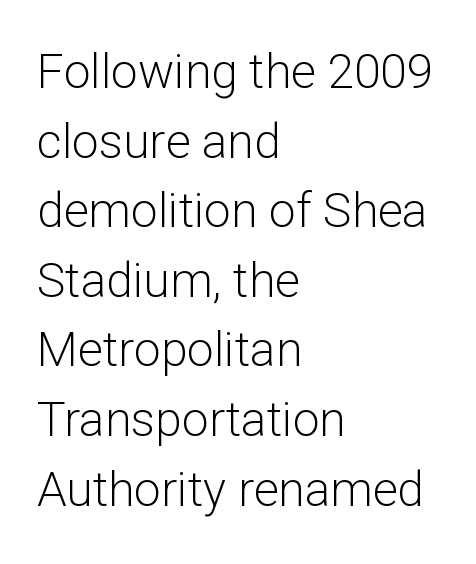
{"serif": "no", "italic": "no", "bold": "no", "weight": "light", "width": "normal", "stroke_contrast": "low", "x_height": "medium", "monospaced": "no", "underline": "no", "align": "left", "line_spacing": "normal", "line_spacing_ratio": 1.45, "letter_spacing": "normal", "letter_spacing_em": 0.0, "glyph_px": 48}
